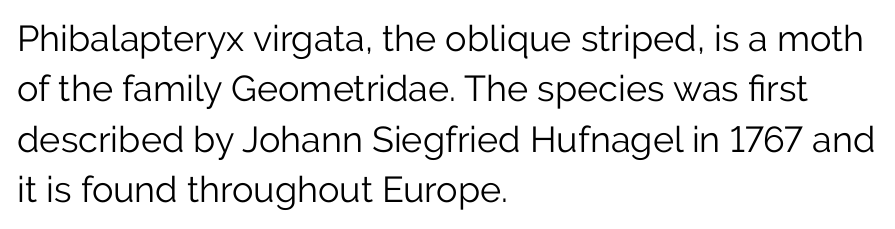
Q: Is the text bold? A: No.
Q: Is the text italic (slanted)? A: No, it is upright.
Q: Is the typeface a serif or a sans-serif typeface? A: Sans-serif.
Q: Is the text underlined? A: No.
Q: How is the paragraph aligned? A: Left-aligned.
Q: Is the spacing between letters normal or unusually wide? A: Normal.
Q: Is the spacing between lines tight, normal or loose? A: Normal.
Q: Width (condensed, normal, or wide)? A: Normal.
Q: Stroke contrast? A: Low.
Q: x-height? A: Medium.
Q: Monospaced? A: No.
